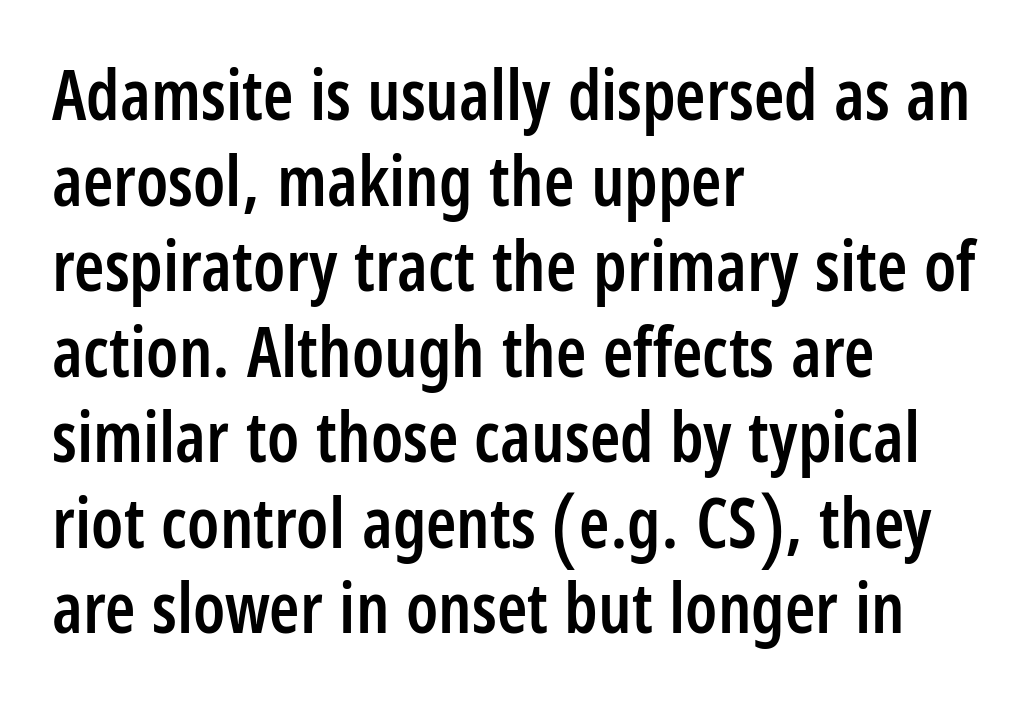
The rendering uses natural spacing where letterforms have individual widths. Caption: semibold face, moderately heavy strokes. Does extra space separate the letters? No, they use regular spacing. Compared with a centered layout, this one pins lines to the left instead. Unlike a traditional serif, this face leaves its strokes unadorned.
